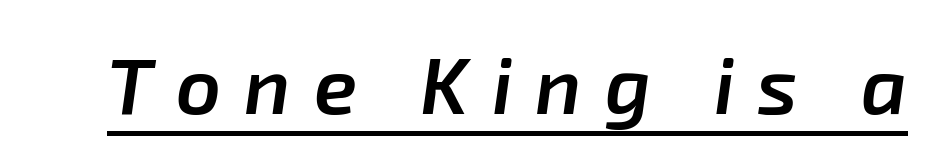
The image shows 79 px semibold type, italic (leaning right); set unusually wide letter spacing (+0.29 em), underlined; low stroke contrast and a medium x-height.
